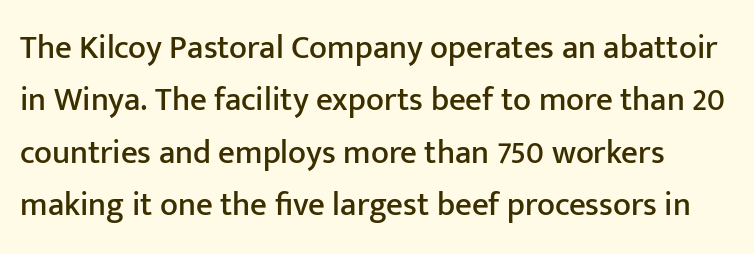
The image shows 33 px sans-serif type, upright; set normal line spacing (1.59x), normal letter spacing, not underlined; low stroke contrast and a medium x-height.
